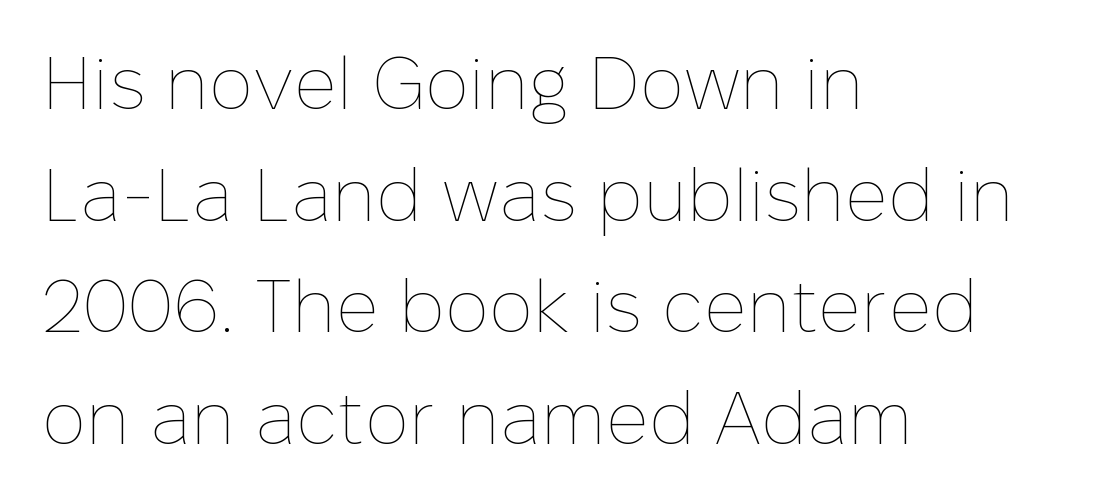
The image shows 74 px thin type, upright; set left-aligned, normal line spacing (1.51x), normal letter spacing, not underlined; low stroke contrast and a medium x-height.
